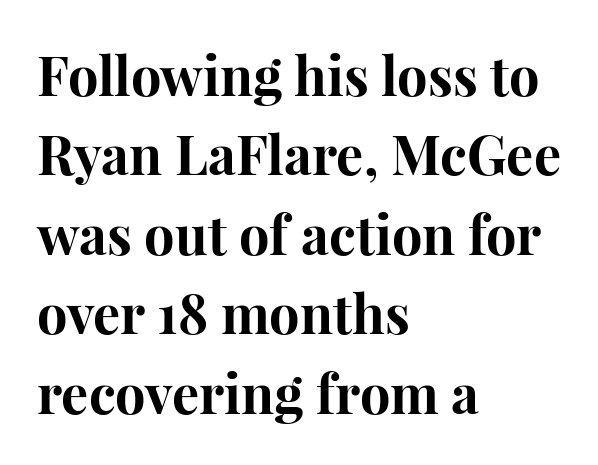
The image shows 54 px bold serif type, upright; set left-aligned, normal line spacing (1.47x), normal letter spacing, not underlined; high stroke contrast and a medium x-height.
